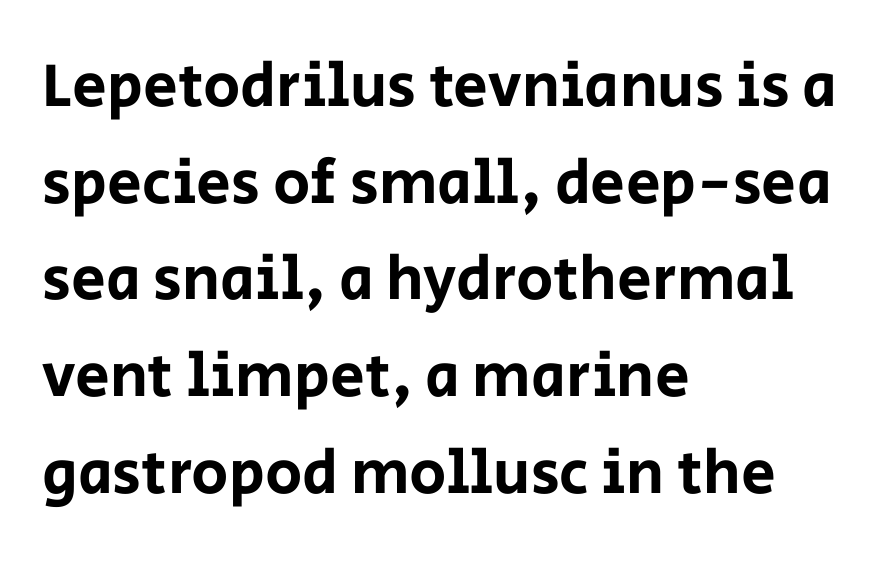
{"serif": "no", "italic": "no", "width": "normal", "stroke_contrast": "low", "x_height": "large", "monospaced": "no", "underline": "no", "align": "left", "line_spacing": "normal", "line_spacing_ratio": 1.56, "letter_spacing": "normal", "letter_spacing_em": 0.0, "glyph_px": 62}
